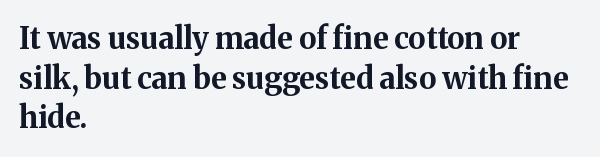
{"serif": "yes", "italic": "no", "bold": "yes", "weight": "bold", "width": "normal", "stroke_contrast": "medium", "x_height": "medium", "monospaced": "no", "underline": "no", "align": "left", "line_spacing": "normal", "line_spacing_ratio": 1.32, "letter_spacing": "normal", "letter_spacing_em": 0.0, "glyph_px": 30}
